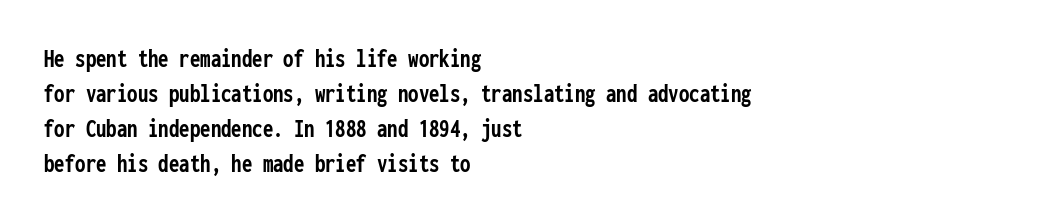
The image shows 26 px bold type, upright; set left-aligned, normal line spacing (1.35x), normal letter spacing, not underlined.
